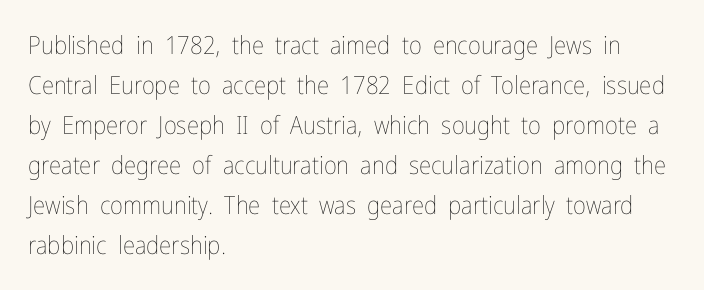
The area under the type is left untouched. A typesetter would mark this as roman, not italic. What's the leading like? Ordinary, nothing unusual. A typesetter would call this zero additional tracking. Which margin do the lines hug? The left one — the right edge is uneven. The cut favours lightness, reaching ordinary text weight at its darkest.
